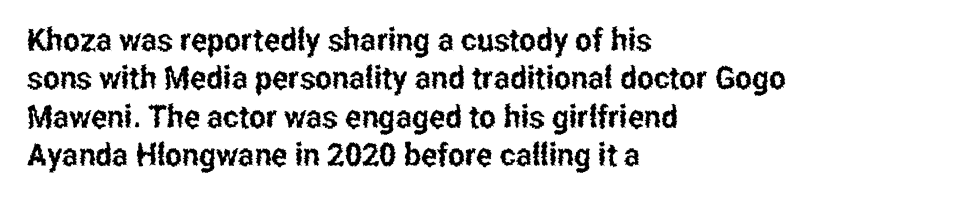
If you drew a line through each stem, it would be perfectly vertical. Characters follow at the spacing the type designer built in. A typesetter would label this face a sans. Decoration check: the copy has no underline. Is this a fixed-width face? No — the glyphs have proportional, varying widths.
